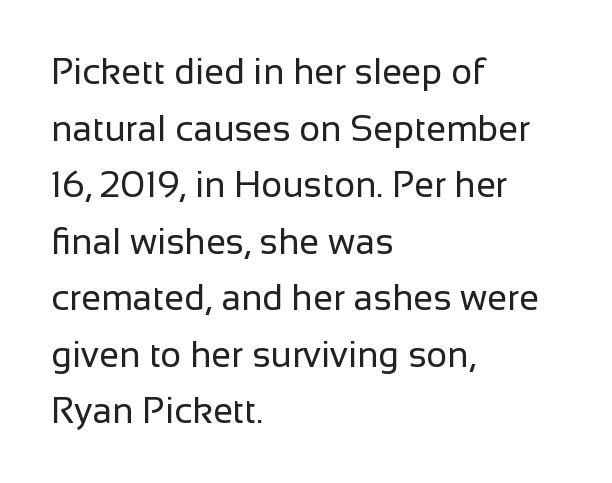
In CSS terms this would be text-align: left. Weight: in the light-to-regular range. Serifs: no, the terminals of the letterforms are clean. A typesetter would call this zero additional tracking. Descenders hang freely into open space. Normally led — the rows are evenly, conventionally spaced.
